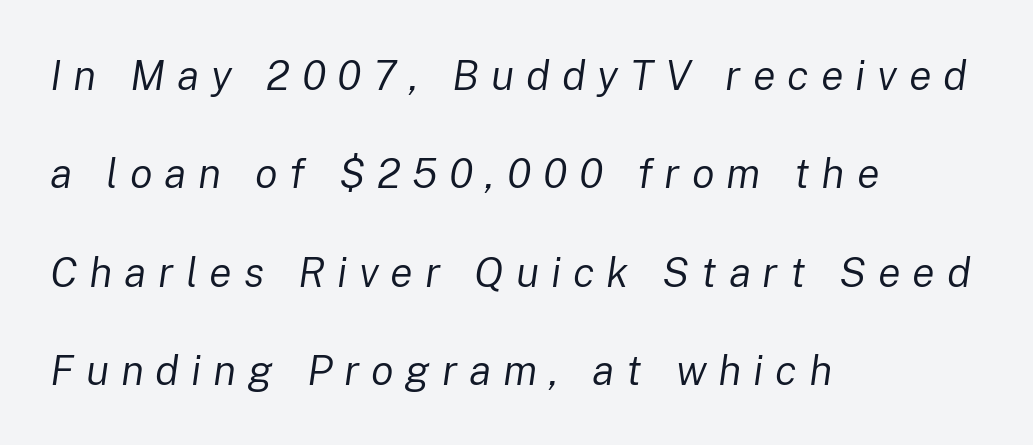
Q: Is the text bold? A: No.
Q: Is the text italic (slanted)? A: Yes, it leans right by about 8 degrees.
Q: Is the text underlined? A: No.
Q: How is the paragraph aligned? A: Left-aligned.
Q: Is the spacing between letters normal or unusually wide? A: Unusually wide.
Q: Is the spacing between lines tight, normal or loose? A: Loose.
Q: Width (condensed, normal, or wide)? A: Normal.
Q: Stroke contrast? A: Low.
Q: x-height? A: Medium.
Q: Monospaced? A: No.
